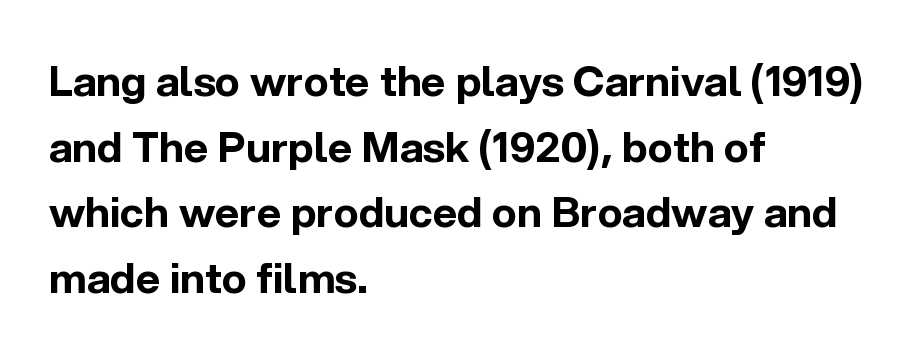
Q: Is the text bold? A: Yes.
Q: Is the text italic (slanted)? A: No, it is upright.
Q: Is the typeface a serif or a sans-serif typeface? A: Sans-serif.
Q: Is the text underlined? A: No.
Q: How is the paragraph aligned? A: Left-aligned.
Q: Is the spacing between letters normal or unusually wide? A: Normal.
Q: Is the spacing between lines tight, normal or loose? A: Normal.
Q: Width (condensed, normal, or wide)? A: Normal.
Q: x-height? A: Medium.
Q: Monospaced? A: No.
